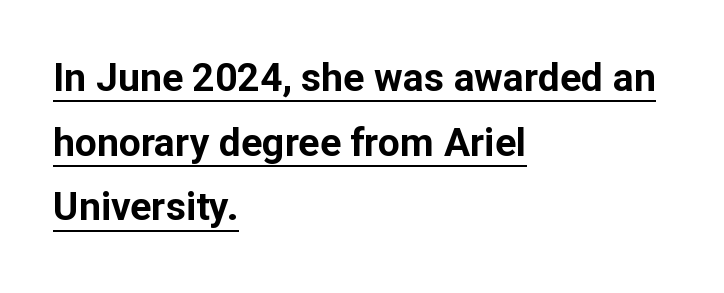
{"serif": "no", "italic": "no", "bold": "yes", "weight": "bold", "width": "normal", "stroke_contrast": "low", "x_height": "medium", "monospaced": "no", "underline": "yes", "align": "left", "line_spacing": "normal", "line_spacing_ratio": 1.66, "letter_spacing": "normal", "letter_spacing_em": 0.0, "glyph_px": 39}
